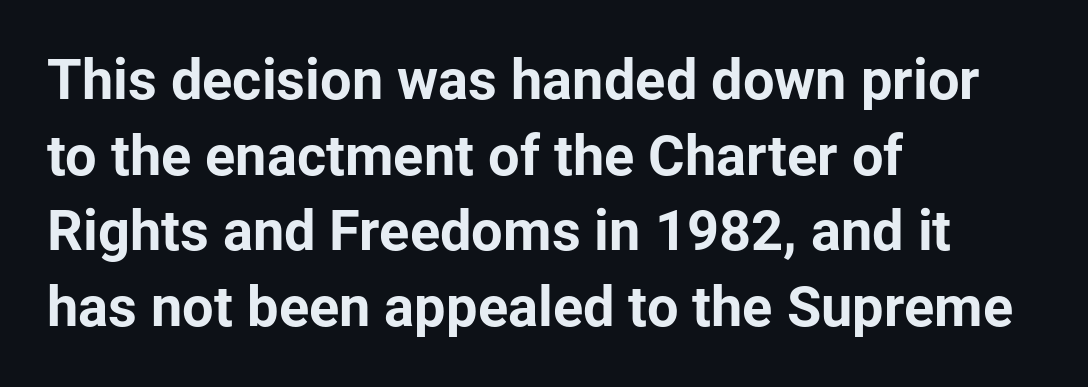
Q: Is the text bold? A: Yes.
Q: Is the text italic (slanted)? A: No, it is upright.
Q: Is the typeface a serif or a sans-serif typeface? A: Sans-serif.
Q: Is the text underlined? A: No.
Q: How is the paragraph aligned? A: Left-aligned.
Q: Is the spacing between letters normal or unusually wide? A: Normal.
Q: Is the spacing between lines tight, normal or loose? A: Normal.
Q: Width (condensed, normal, or wide)? A: Normal.
Q: Stroke contrast? A: Low.
Q: x-height? A: Medium.
Q: Monospaced? A: No.
